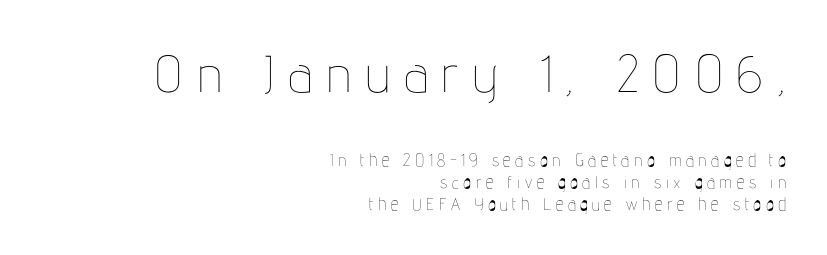
{"italic": "no", "bold": "no", "weight": "thin", "width": "condensed", "stroke_contrast": "low", "x_height": "medium", "monospaced": "no", "underline": "no", "align": "right", "line_spacing": "normal", "line_spacing_ratio": 1.28, "letter_spacing": "wide", "letter_spacing_em": 0.27, "larger_block": "first", "size_ratio": 3.06, "glyph_px": 52}
